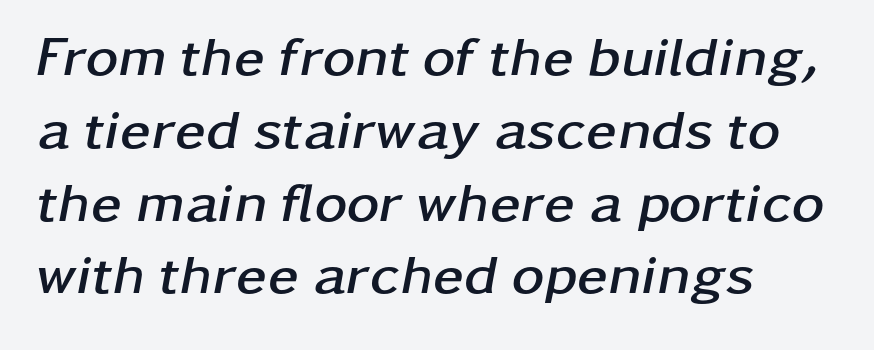
{"italic": "yes", "lean": "right", "slant_degrees": 11, "bold": "yes", "weight": "semibold", "width": "wide", "stroke_contrast": "low", "x_height": "medium", "monospaced": "no", "underline": "no", "align": "left", "line_spacing": "normal", "line_spacing_ratio": 1.3, "letter_spacing": "normal", "letter_spacing_em": 0.0, "glyph_px": 56}
